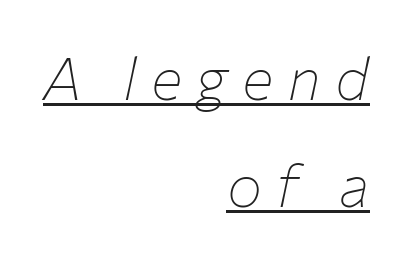
The image shows 59 px thin type, italic (leaning right); set right-aligned, line spacing 1.81x, unusually wide letter spacing (+0.24 em), underlined; low stroke contrast and a medium x-height.
